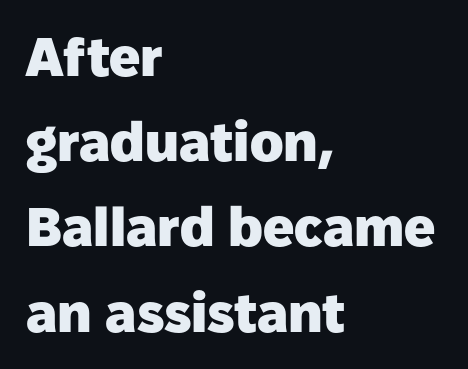
Q: Is the text bold? A: Yes.
Q: Is the text italic (slanted)? A: No, it is upright.
Q: Is the typeface a serif or a sans-serif typeface? A: Sans-serif.
Q: Is the text underlined? A: No.
Q: How is the paragraph aligned? A: Left-aligned.
Q: Is the spacing between letters normal or unusually wide? A: Normal.
Q: Is the spacing between lines tight, normal or loose? A: Normal.
Q: Width (condensed, normal, or wide)? A: Normal.
Q: Stroke contrast? A: Low.
Q: x-height? A: Medium.
Q: Monospaced? A: No.
